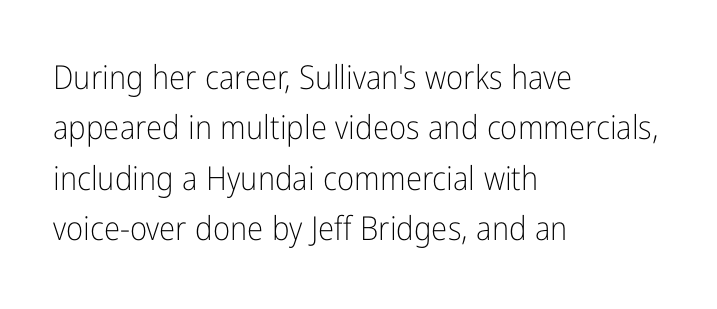
{"serif": "no", "italic": "no", "bold": "no", "weight": "light", "width": "condensed", "stroke_contrast": "low", "x_height": "medium", "monospaced": "no", "underline": "no", "align": "left", "line_spacing": "normal", "line_spacing_ratio": 1.53, "letter_spacing": "normal", "letter_spacing_em": 0.0, "glyph_px": 33}
